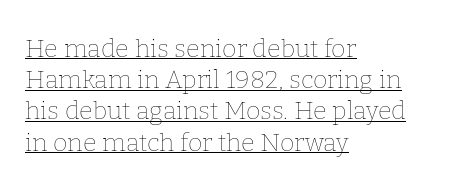
Q: Is the text bold? A: No.
Q: Is the text italic (slanted)? A: No, it is upright.
Q: Is the text underlined? A: Yes.
Q: How is the paragraph aligned? A: Left-aligned.
Q: Is the spacing between letters normal or unusually wide? A: Normal.
Q: Is the spacing between lines tight, normal or loose? A: Normal.
